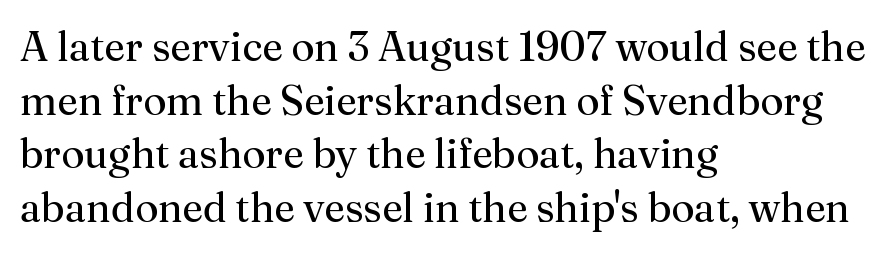
Q: Is the text bold? A: No.
Q: Is the text italic (slanted)? A: No, it is upright.
Q: Is the typeface a serif or a sans-serif typeface? A: Serif.
Q: Is the text underlined? A: No.
Q: How is the paragraph aligned? A: Left-aligned.
Q: Is the spacing between letters normal or unusually wide? A: Normal.
Q: Is the spacing between lines tight, normal or loose? A: Normal.
Q: Width (condensed, normal, or wide)? A: Normal.
Q: Stroke contrast? A: Medium.
Q: x-height? A: Medium.
Q: Monospaced? A: No.
